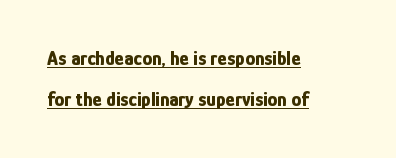
{"italic": "no", "bold": "yes", "underline": "yes", "align": "left", "line_spacing": "loose", "line_spacing_ratio": 2.04, "letter_spacing": "normal", "letter_spacing_em": 0.0, "glyph_px": 20}
